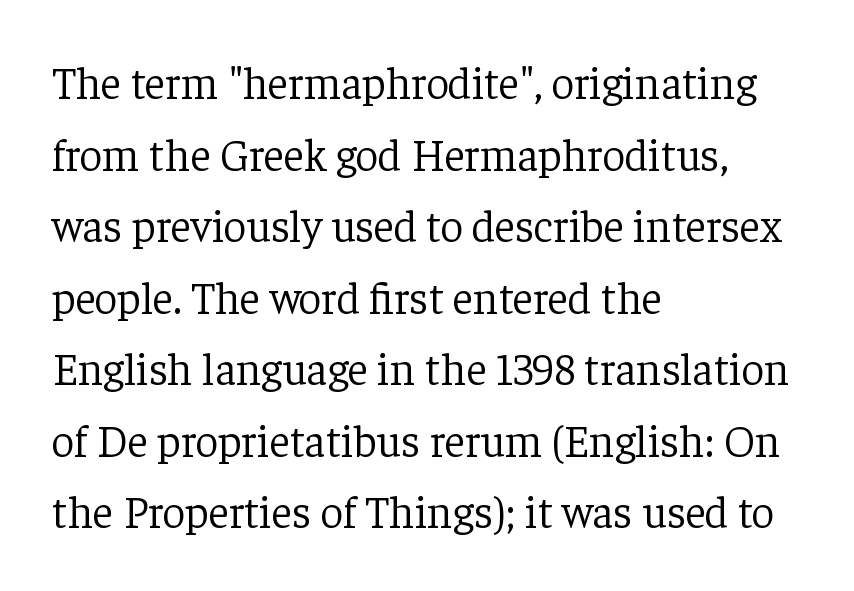
Q: Is the text bold? A: No.
Q: Is the text italic (slanted)? A: No, it is upright.
Q: Is the typeface a serif or a sans-serif typeface? A: Serif.
Q: Is the text underlined? A: No.
Q: How is the paragraph aligned? A: Left-aligned.
Q: Is the spacing between letters normal or unusually wide? A: Normal.
Q: Is the spacing between lines tight, normal or loose? A: Normal.
Q: Width (condensed, normal, or wide)? A: Normal.
Q: Stroke contrast? A: Low.
Q: x-height? A: Medium.
Q: Monospaced? A: No.
